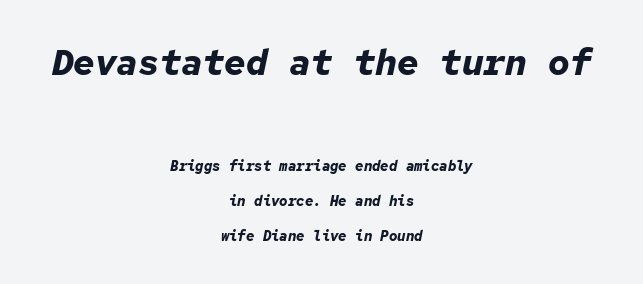
The image shows 36 px bold type, italic (leaning right), monospaced; set centered, loose line spacing (2.48x), normal letter spacing, not underlined; the first (top) block is 2.57x larger; low stroke contrast and a medium x-height.
